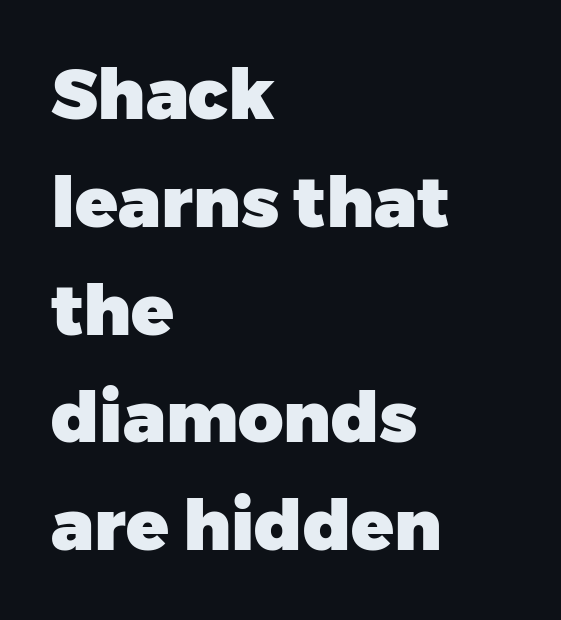
Q: Is the text bold? A: Yes.
Q: Is the text italic (slanted)? A: No, it is upright.
Q: Is the typeface a serif or a sans-serif typeface? A: Sans-serif.
Q: Is the text underlined? A: No.
Q: How is the paragraph aligned? A: Left-aligned.
Q: Is the spacing between letters normal or unusually wide? A: Normal.
Q: Is the spacing between lines tight, normal or loose? A: Normal.
Q: Width (condensed, normal, or wide)? A: Normal.
Q: Stroke contrast? A: Low.
Q: x-height? A: Medium.
Q: Monospaced? A: No.
